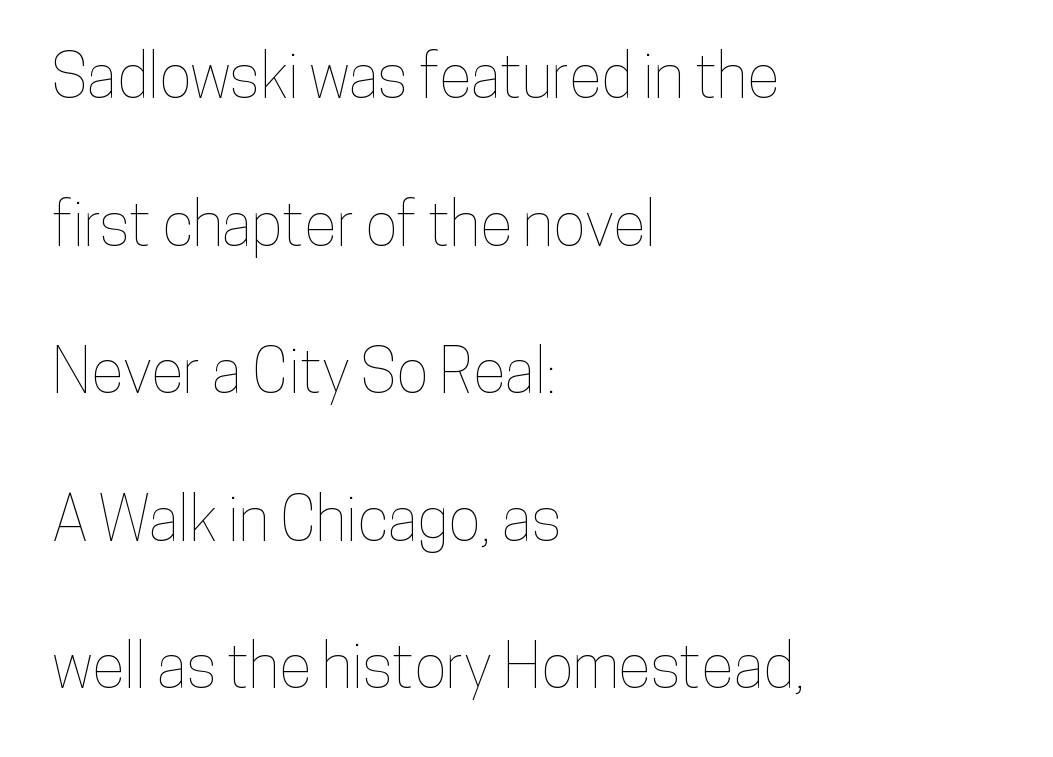
Q: Is the text italic (slanted)? A: No, it is upright.
Q: Is the text underlined? A: No.
Q: How is the paragraph aligned? A: Left-aligned.
Q: Is the spacing between letters normal or unusually wide? A: Normal.
Q: Is the spacing between lines tight, normal or loose? A: Loose.
Q: Width (condensed, normal, or wide)? A: Condensed.
Q: Stroke contrast? A: Low.
Q: x-height? A: Medium.
Q: Monospaced? A: No.
